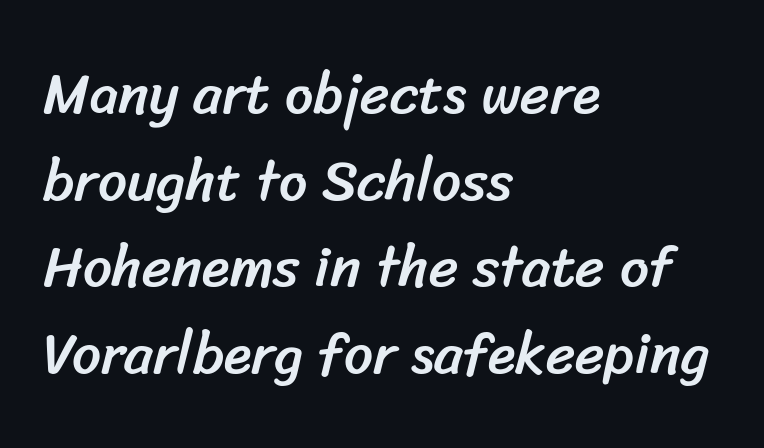
Q: Is the typeface a serif or a sans-serif typeface? A: Sans-serif.
Q: Is the text underlined? A: No.
Q: How is the paragraph aligned? A: Left-aligned.
Q: Is the spacing between letters normal or unusually wide? A: Normal.
Q: Is the spacing between lines tight, normal or loose? A: Normal.
Q: Width (condensed, normal, or wide)? A: Normal.
Q: Stroke contrast? A: Low.
Q: x-height? A: Medium.
Q: Monospaced? A: No.
